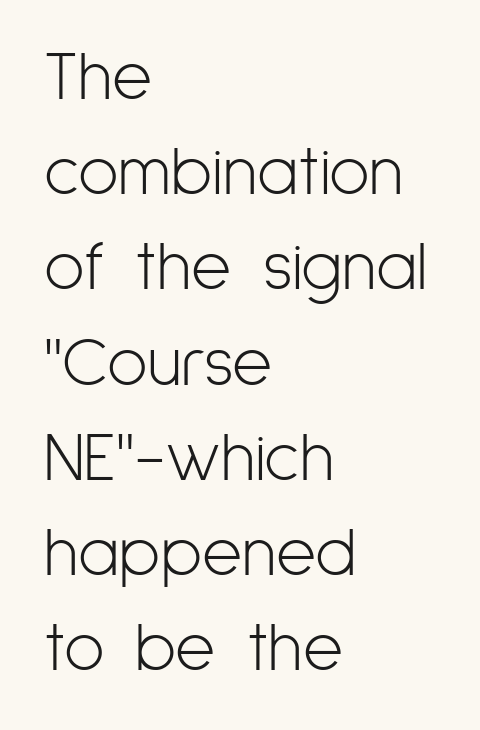
{"serif": "no", "italic": "no", "bold": "no", "weight": "light", "width": "condensed", "stroke_contrast": "low", "x_height": "medium", "monospaced": "no", "underline": "no", "align": "left", "line_spacing": "normal", "line_spacing_ratio": 1.38, "letter_spacing": "normal", "letter_spacing_em": 0.0, "glyph_px": 69}
